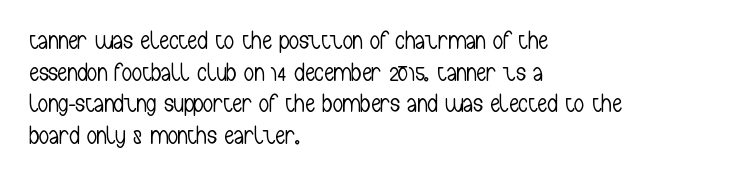
{"italic": "no", "bold": "no", "underline": "no", "align": "left", "line_spacing": "normal", "line_spacing_ratio": 1.27, "letter_spacing": "normal", "letter_spacing_em": 0.0, "glyph_px": 25}
